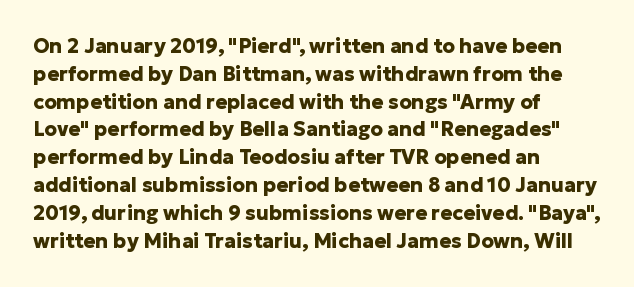
{"italic": "no", "bold": "yes", "underline": "no", "align": "left", "line_spacing": "normal", "line_spacing_ratio": 1.39, "letter_spacing": "normal", "letter_spacing_em": 0.0, "glyph_px": 20}
